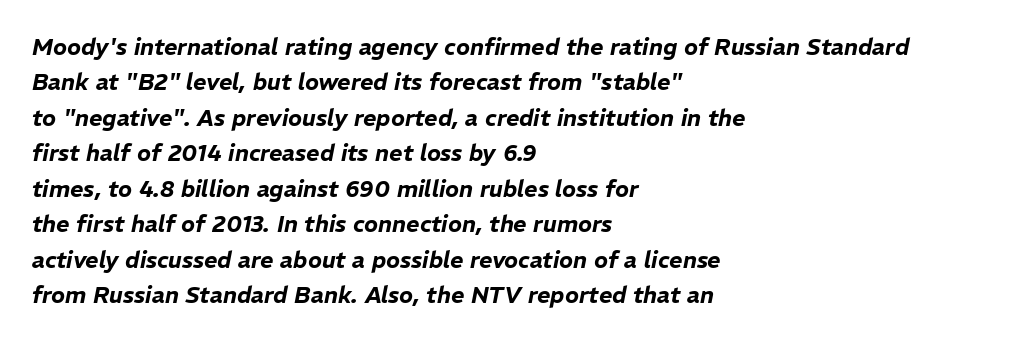
The image shows 23 px text type, italic (leaning right); set left-aligned, normal line spacing (1.54x), normal letter spacing, not underlined.
